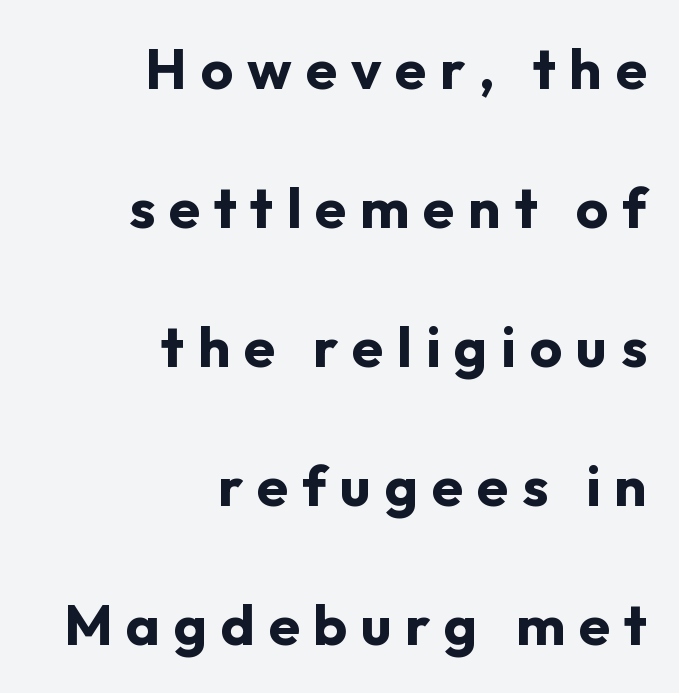
{"serif": "no", "italic": "no", "bold": "yes", "weight": "bold", "width": "normal", "stroke_contrast": "low", "x_height": "medium", "monospaced": "no", "underline": "no", "align": "right", "line_spacing": "loose", "line_spacing_ratio": 2.44, "letter_spacing": "wide", "letter_spacing_em": 0.24, "glyph_px": 57}
